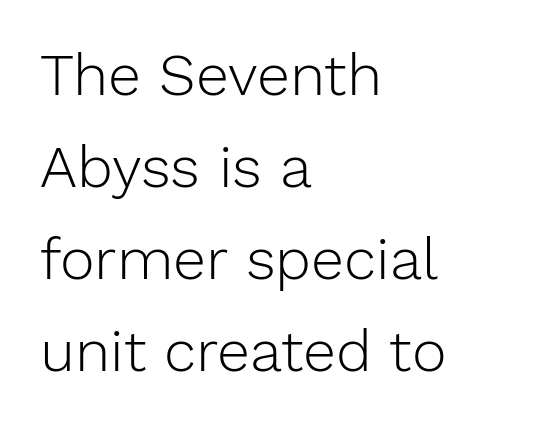
{"serif": "no", "italic": "no", "bold": "no", "weight": "light", "width": "normal", "stroke_contrast": "low", "x_height": "medium", "monospaced": "no", "underline": "no", "align": "left", "line_spacing": "normal", "line_spacing_ratio": 1.56, "letter_spacing": "normal", "letter_spacing_em": 0.0, "glyph_px": 59}
